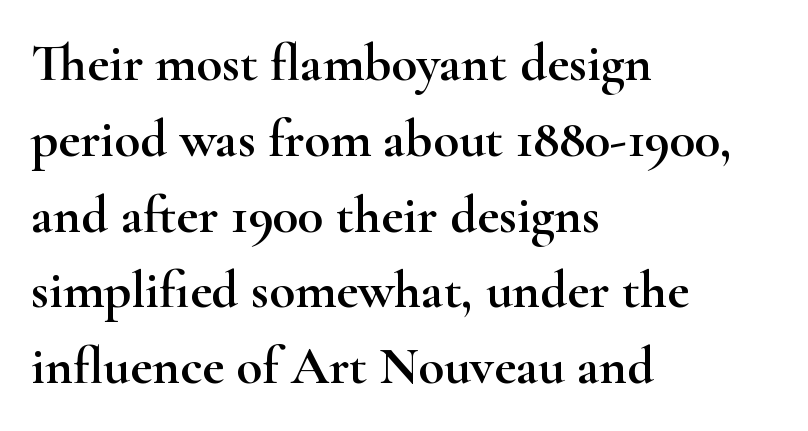
This is serif lettering, the kind often seen in printed books. Upright lettering throughout. The gaps between neighbouring characters are ordinary and unremarkable. Short and long lines alike share a common starting point at left. Rows of type keep a routine distance in the vertical direction.
